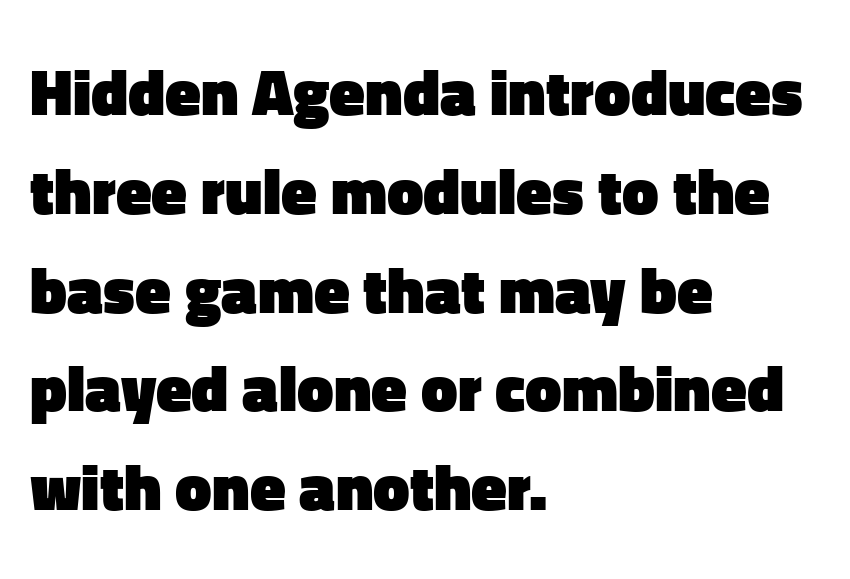
Q: Is the text bold? A: Yes.
Q: Is the text italic (slanted)? A: No, it is upright.
Q: Is the typeface a serif or a sans-serif typeface? A: Sans-serif.
Q: Is the text underlined? A: No.
Q: How is the paragraph aligned? A: Left-aligned.
Q: Is the spacing between letters normal or unusually wide? A: Normal.
Q: Is the spacing between lines tight, normal or loose? A: Normal.
Q: Width (condensed, normal, or wide)? A: Normal.
Q: Stroke contrast? A: Low.
Q: x-height? A: Medium.
Q: Monospaced? A: No.
